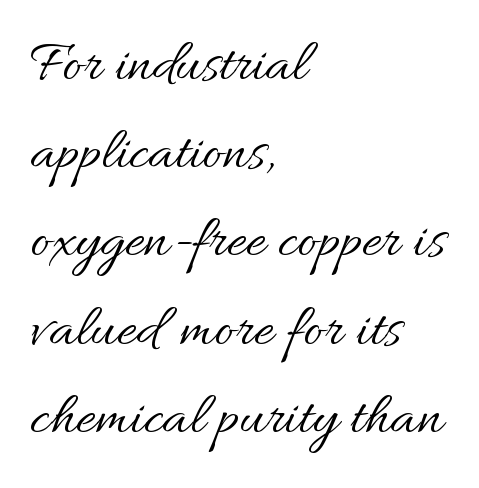
Q: Is the text bold? A: No.
Q: Is the text italic (slanted)? A: Yes.
Q: Is the text underlined? A: No.
Q: How is the paragraph aligned? A: Left-aligned.
Q: Is the spacing between letters normal or unusually wide? A: Normal.
Q: Is the spacing between lines tight, normal or loose? A: Normal.
Q: Width (condensed, normal, or wide)? A: Normal.
Q: Stroke contrast? A: Medium.
Q: x-height? A: Small.
Q: Monospaced? A: No.
